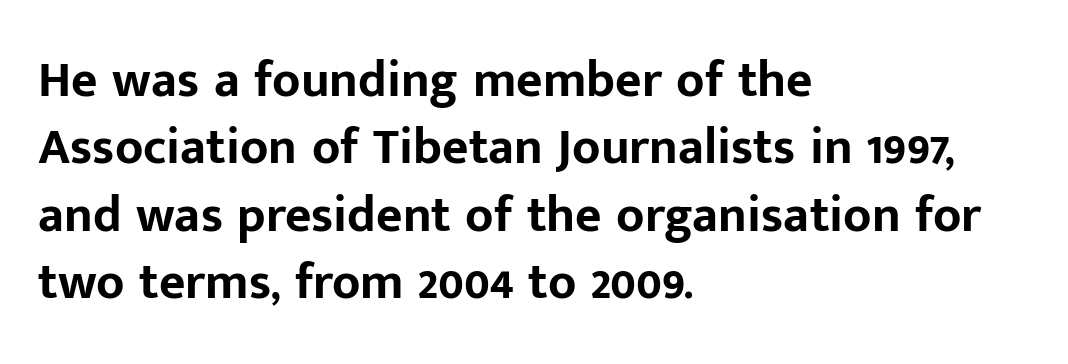
The zone under the glyphs is completely vacant. Vertical spacing — default. Think of a printed novel: that variable character pitch is what you see here. The passage is arranged the way most books set body copy — flush left. Classification — sans serif.
